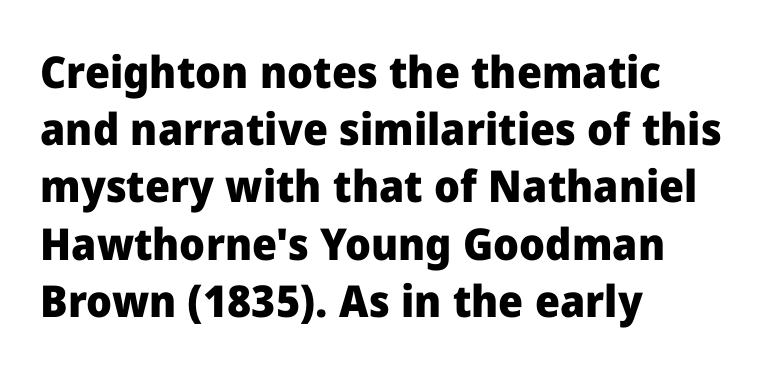
{"serif": "no", "italic": "no", "bold": "yes", "weight": "heavy", "width": "normal", "stroke_contrast": "low", "x_height": "medium", "monospaced": "no", "underline": "no", "align": "left", "line_spacing": "normal", "line_spacing_ratio": 1.3, "letter_spacing": "normal", "letter_spacing_em": 0.0, "glyph_px": 44}
